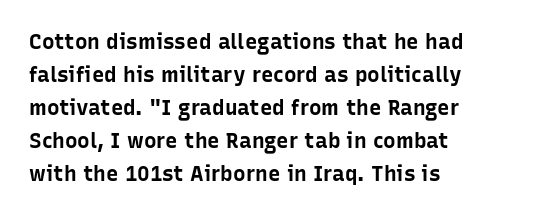
{"italic": "no", "bold": "yes", "underline": "no", "align": "left", "line_spacing": "normal", "line_spacing_ratio": 1.57, "letter_spacing": "normal", "letter_spacing_em": 0.0, "glyph_px": 21}
